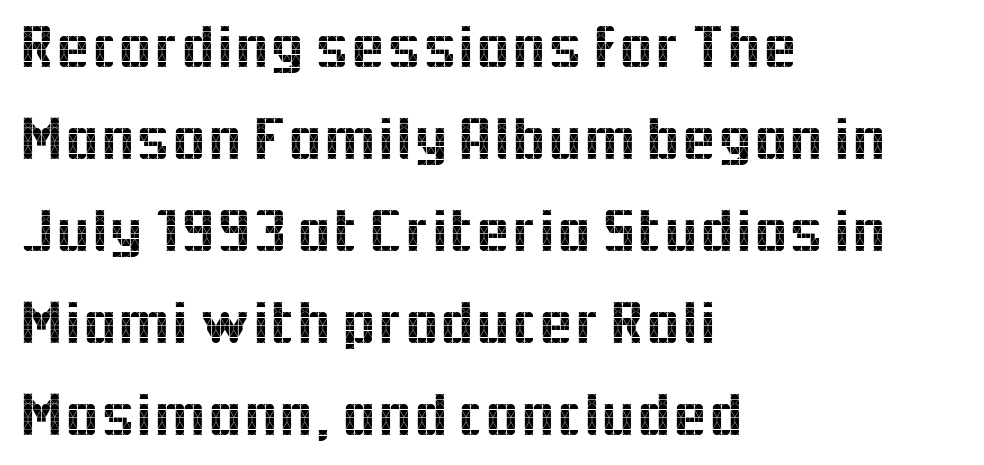
Observe the absence of serifs on each vertical stroke in this sample. Think of a printed novel: that variable character pitch is what you see here. Look at the tracking — it's just the regular setting, nothing added. Descender tails drop into unmarked territory.
